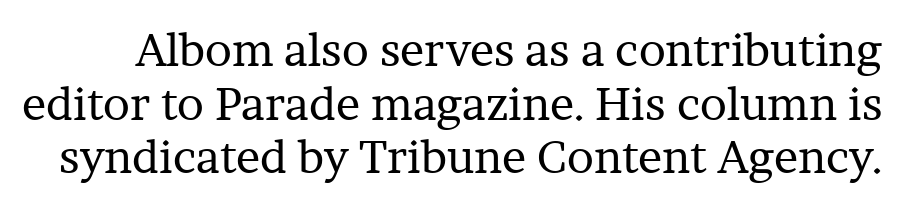
The image shows 45 px regular-weight serif type, upright; set line spacing 1.19x, normal letter spacing, not underlined; low stroke contrast and a medium x-height.
